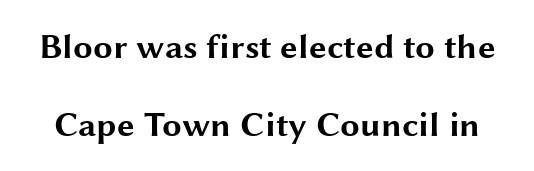
{"serif": "no", "italic": "no", "bold": "yes", "weight": "bold", "width": "wide", "stroke_contrast": "medium", "x_height": "medium", "monospaced": "no", "underline": "no", "line_spacing": "loose", "line_spacing_ratio": 2.22, "letter_spacing": "normal", "letter_spacing_em": 0.0, "glyph_px": 35}
